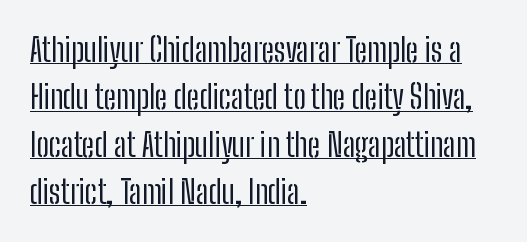
The image shows 32 px regular-weight, condensed sans-serif type, upright; set left-aligned, normal line spacing (1.48x), normal letter spacing, underlined; low stroke contrast and a medium x-height.
